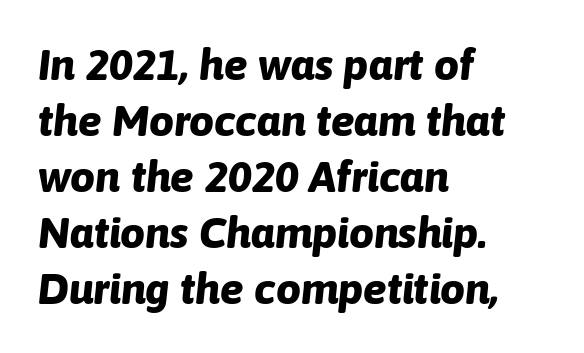
Characters follow at the spacing the type designer built in. Here the designer chose a conventional face with non-uniform glyph widths. One glance says typical: line gaps are just what's usual. A clean baseline with only descenders dipping below it. It's the slanting kind of type.
